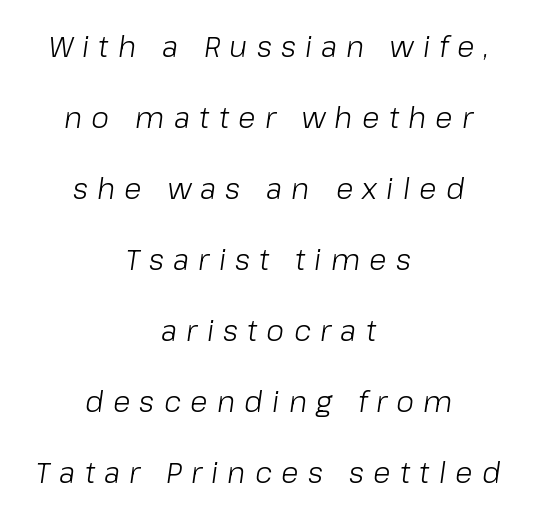
Q: Is the text bold? A: No.
Q: Is the text italic (slanted)? A: Yes, it leans right by about 8 degrees.
Q: Is the text underlined? A: No.
Q: How is the paragraph aligned? A: Centered.
Q: Is the spacing between letters normal or unusually wide? A: Unusually wide.
Q: Is the spacing between lines tight, normal or loose? A: Loose.
Q: Width (condensed, normal, or wide)? A: Normal.
Q: Stroke contrast? A: Low.
Q: x-height? A: Medium.
Q: Monospaced? A: No.
